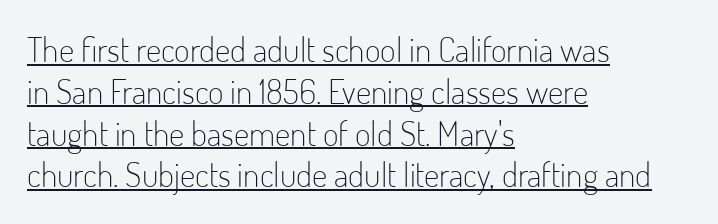
Q: Is the text bold? A: No.
Q: Is the text italic (slanted)? A: No, it is upright.
Q: Is the typeface a serif or a sans-serif typeface? A: Sans-serif.
Q: Is the text underlined? A: Yes.
Q: How is the paragraph aligned? A: Left-aligned.
Q: Is the spacing between letters normal or unusually wide? A: Normal.
Q: Width (condensed, normal, or wide)? A: Condensed.
Q: Stroke contrast? A: Low.
Q: x-height? A: Small.
Q: Monospaced? A: No.
